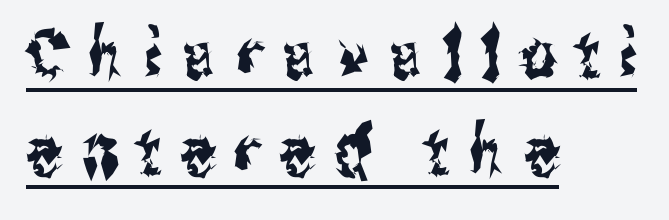
Q: Is the text italic (slanted)? A: No, it is upright.
Q: Is the typeface a serif or a sans-serif typeface? A: Sans-serif.
Q: Is the text underlined? A: Yes.
Q: How is the paragraph aligned? A: Left-aligned.
Q: Is the spacing between letters normal or unusually wide? A: Unusually wide.
Q: Is the spacing between lines tight, normal or loose? A: Normal.
Q: Width (condensed, normal, or wide)? A: Condensed.
Q: Stroke contrast? A: Medium.
Q: x-height? A: Medium.
Q: Monospaced? A: No.
